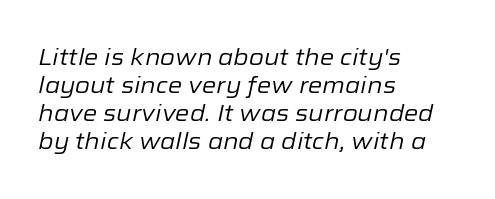
The face looks like a standard text weight, possibly lighter. This is oblique type, the kind used for emphasis or titles. The passage shown is not underscored anywhere. One-word summary of the alignment: left.
